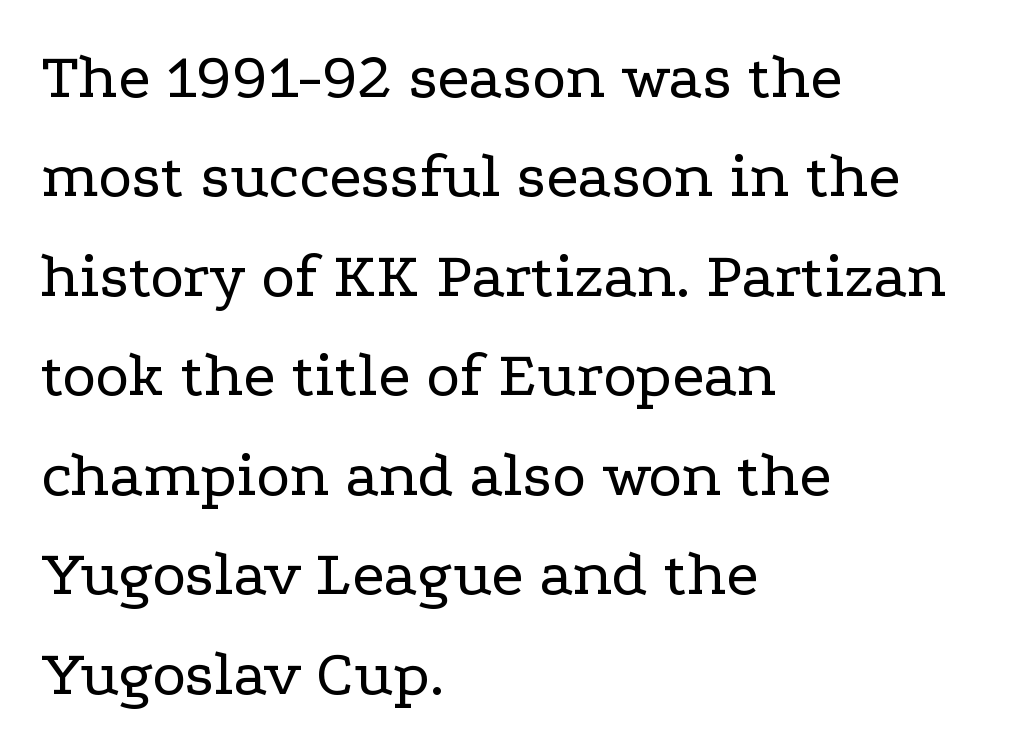
{"serif": "yes", "italic": "no", "bold": "no", "weight": "regular", "width": "wide", "stroke_contrast": "low", "x_height": "medium", "monospaced": "no", "underline": "no", "align": "left", "line_spacing": "normal", "line_spacing_ratio": 1.53, "letter_spacing": "normal", "letter_spacing_em": 0.0, "glyph_px": 65}
